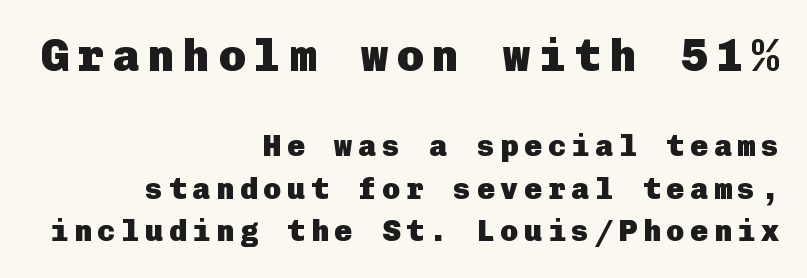
Q: Is the text bold? A: Yes.
Q: Is the text italic (slanted)? A: No, it is upright.
Q: Is the typeface a serif or a sans-serif typeface? A: Sans-serif.
Q: Is the text underlined? A: No.
Q: How is the paragraph aligned? A: Right-aligned.
Q: Is the spacing between lines tight, normal or loose? A: Normal.
Q: Which block of text is set in a larger size, the first (top) or the second (bottom)? A: The first (top) one.
Q: Width (condensed, normal, or wide)? A: Normal.
Q: Stroke contrast? A: Low.
Q: x-height? A: Medium.
